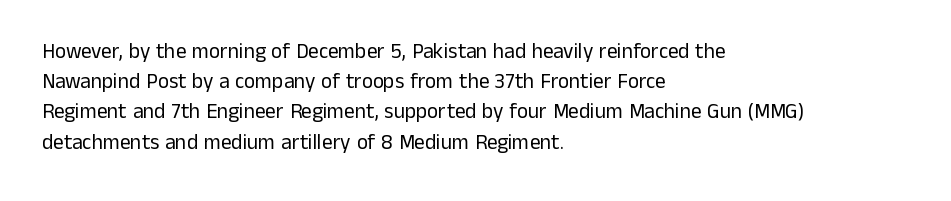
The image shows 21 px text type, upright; set left-aligned, normal line spacing (1.44x), normal letter spacing, not underlined.
